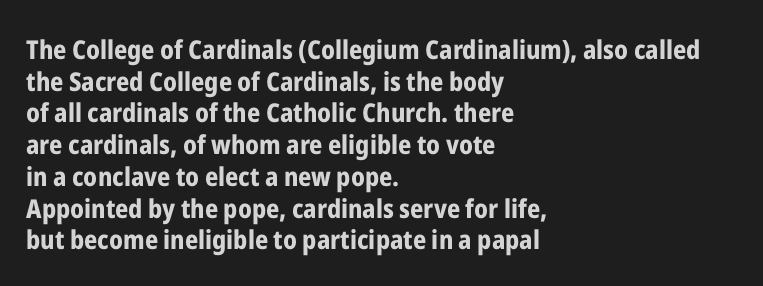
I'd describe the lettering as bold — thick and assertive. Words appear dense and cohesive because spacing is normal. Reading down the block, your eye returns to a fixed left position each line. The lettering holds an erect, upright posture throughout. Descender tails drop into unmarked territory.
